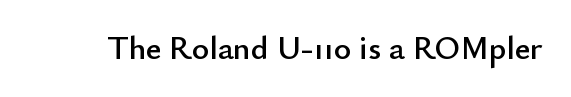
The image shows 33 px sans-serif type, upright; set normal letter spacing, not underlined; low stroke contrast and a small x-height.
